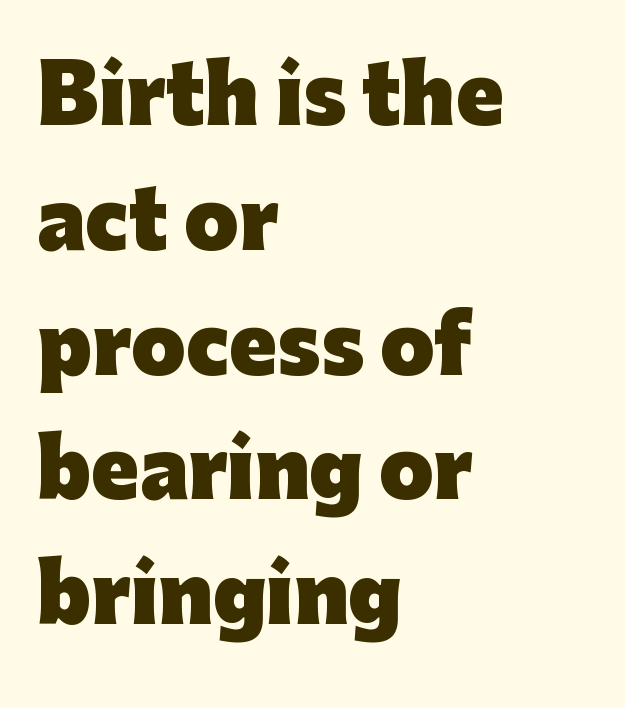
The image shows 78 px heavy sans-serif type, upright; set left-aligned, normal line spacing (1.6x), normal letter spacing, not underlined; low stroke contrast and a medium x-height.
